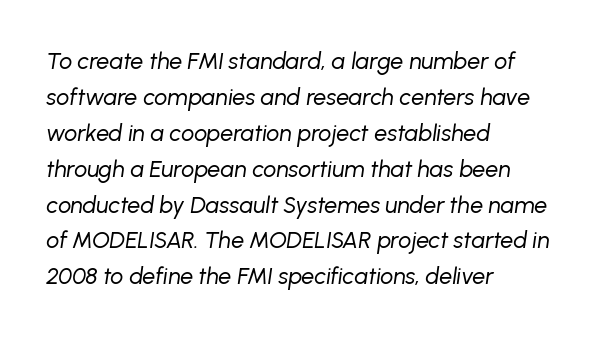
The image shows 23 px text type, italic (leaning right); set left-aligned, normal line spacing (1.56x), normal letter spacing, not underlined.
